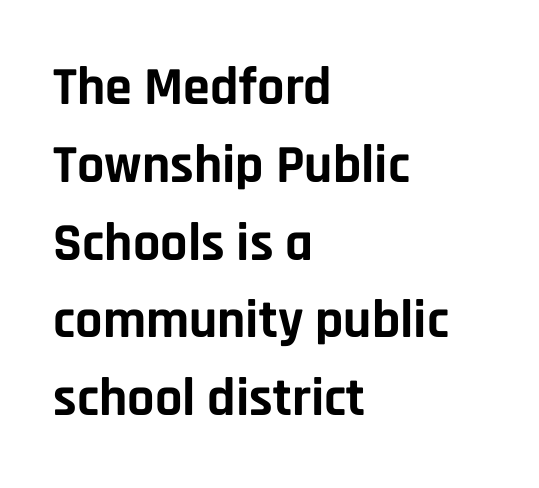
{"serif": "no", "italic": "no", "bold": "yes", "weight": "bold", "width": "normal", "stroke_contrast": "low", "x_height": "large", "monospaced": "no", "underline": "no", "align": "left", "line_spacing": "normal", "line_spacing_ratio": 1.44, "letter_spacing": "normal", "letter_spacing_em": 0.0, "glyph_px": 54}
